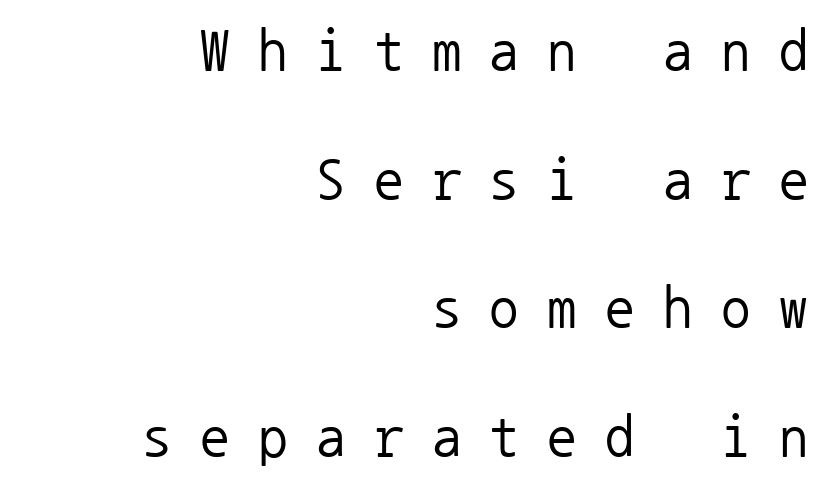
The typeface chosen for these lines omits serifs. Monospaced: the letters line up in strict vertical columns. The lettering stays uniformly vertical, giving the passage a roman look. Clear beneath every line of the passage. Stems here are at most as thick as an everyday book face. The rendering uses a large line-height, opening up the rows.
